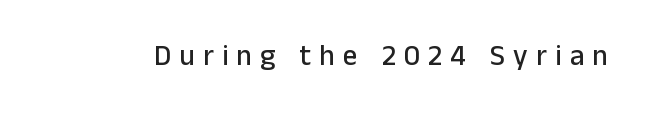
The glyphs are unaccompanied by any horizontal stroke below them. A typesetter would label this face a sans. The face used here is rendered with a markedly widened letterfit. Character widths vary here, with narrow letters taking less room than wide ones. It's the straight-up-and-down kind of type.
